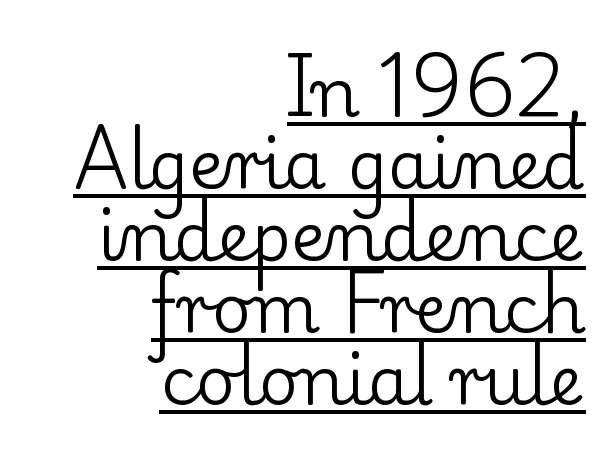
Q: Is the text bold? A: No.
Q: Is the text italic (slanted)? A: No, it is upright.
Q: Is the typeface a serif or a sans-serif typeface? A: Serif.
Q: Is the text underlined? A: Yes.
Q: How is the paragraph aligned? A: Right-aligned.
Q: Is the spacing between letters normal or unusually wide? A: Normal.
Q: Is the spacing between lines tight, normal or loose? A: Tight.
Q: Width (condensed, normal, or wide)? A: Normal.
Q: Stroke contrast? A: Low.
Q: x-height? A: Small.
Q: Monospaced? A: No.
